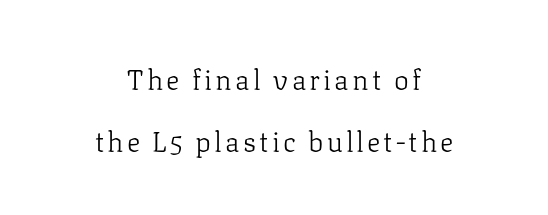
{"serif": "yes", "italic": "no", "bold": "no", "weight": "light", "width": "normal", "stroke_contrast": "low", "x_height": "medium", "monospaced": "no", "underline": "no", "align": "center", "line_spacing": "loose", "line_spacing_ratio": 2.2, "glyph_px": 28}
